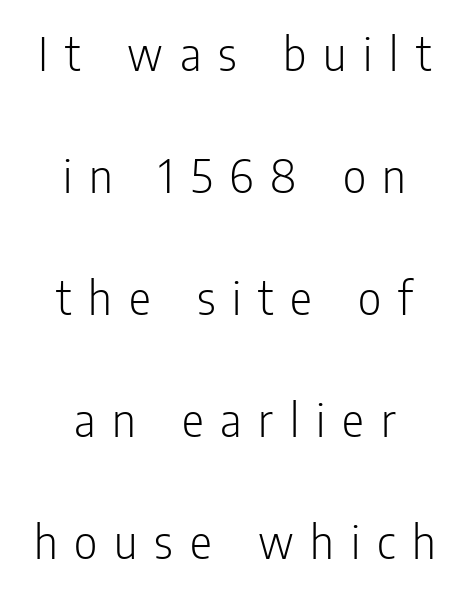
{"serif": "no", "italic": "no", "bold": "no", "weight": "light", "width": "condensed", "stroke_contrast": "low", "x_height": "medium", "monospaced": "no", "underline": "no", "align": "center", "line_spacing": "loose", "line_spacing_ratio": 2.39, "letter_spacing": "wide", "letter_spacing_em": 0.33, "glyph_px": 51}
